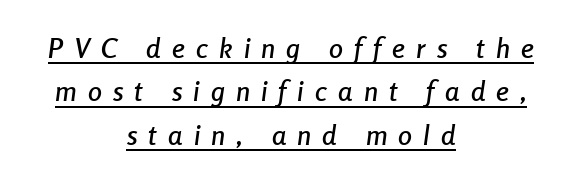
Observe the wide spacing: letters keep a clear distance from each other. The glyphs are accompanied by a horizontal stroke just below them. The rendering uses natural spacing where letterforms have individual widths. Leading matches the norm, producing a regular column. The glyphs look as if they've been sheared to an angle. Visually the block forms a symmetrical silhouette, jagged on both flanks.
